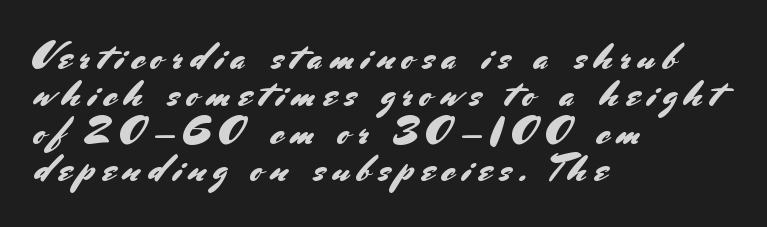
The image shows 37 px sans-serif type; set left-aligned, tight line spacing (1.01x), unusually wide letter spacing (+0.21 em), not underlined; medium stroke contrast and a small x-height.
